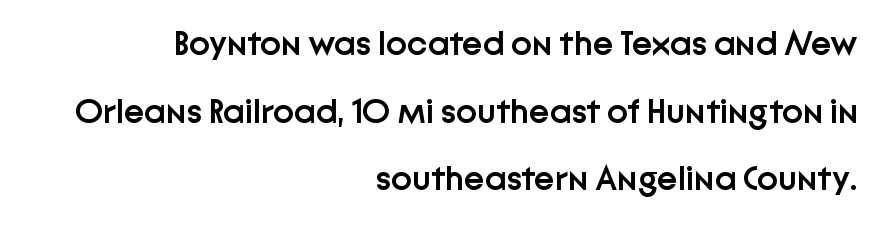
I'd describe the lettering as semibold — firm but not a full bold. Font category for this specimen: sans-serif. Is this a fixed-width face? No — the glyphs have proportional, varying widths. Rendered with straight, roman letterforms.
